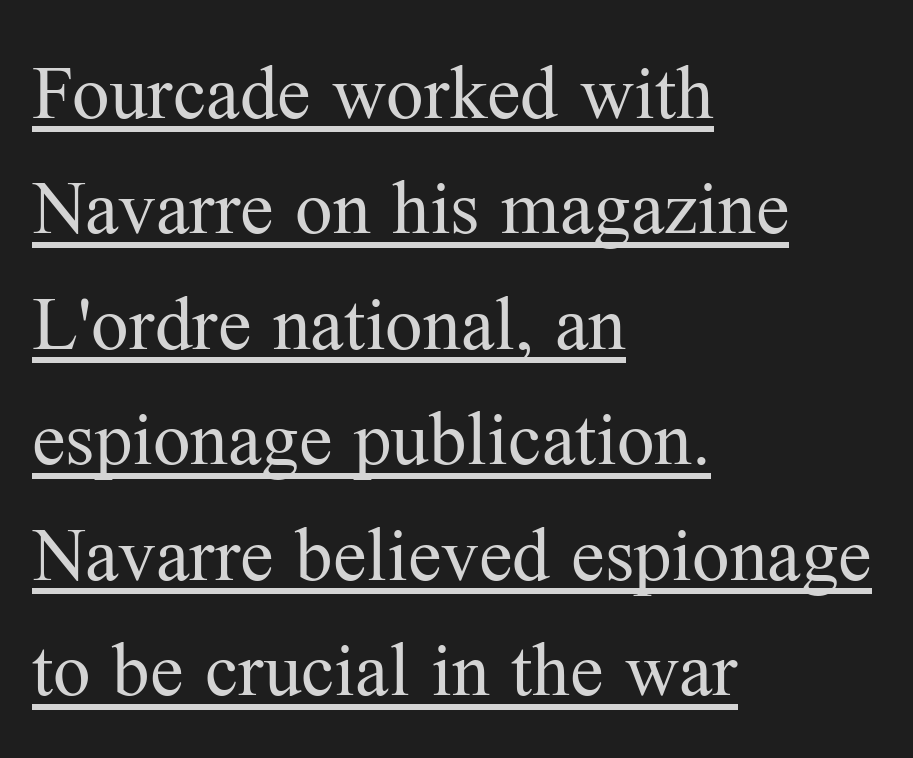
Notice how a bar underscores the lettering throughout. Note the varied advance widths — an 'i' is clearly narrower than an 'm'. Every stem runs plumb, perpendicular to the baseline. No heavy texture on the line: the type isn't bold.
